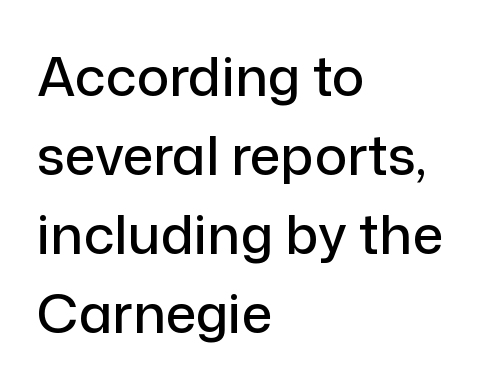
Q: Is the text italic (slanted)? A: No, it is upright.
Q: Is the typeface a serif or a sans-serif typeface? A: Sans-serif.
Q: Is the text underlined? A: No.
Q: How is the paragraph aligned? A: Left-aligned.
Q: Is the spacing between letters normal or unusually wide? A: Normal.
Q: Is the spacing between lines tight, normal or loose? A: Normal.
Q: Width (condensed, normal, or wide)? A: Normal.
Q: Stroke contrast? A: Low.
Q: x-height? A: Medium.
Q: Monospaced? A: No.
